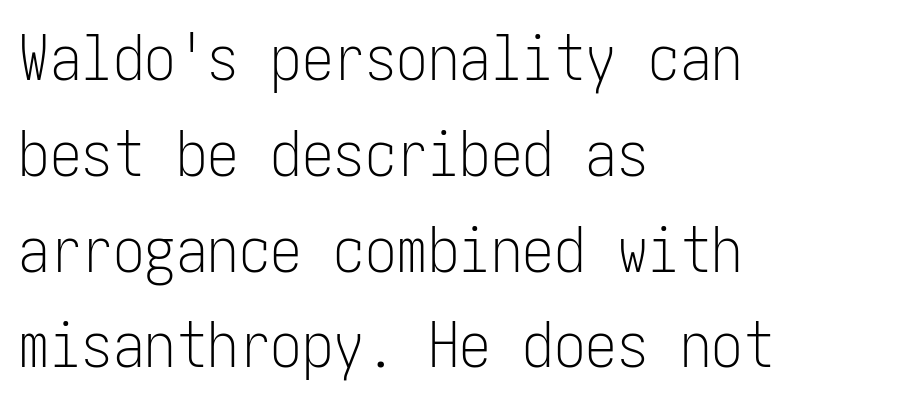
The image shows 63 px light, condensed sans-serif type, upright; set left-aligned, normal line spacing (1.52x), normal letter spacing, not underlined; low stroke contrast and a medium x-height.
